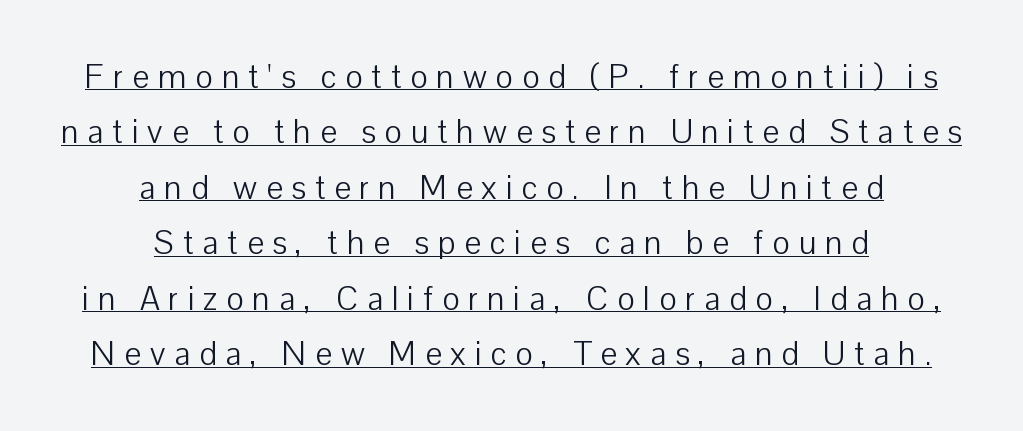
{"serif": "no", "italic": "no", "bold": "no", "weight": "light", "width": "normal", "stroke_contrast": "low", "x_height": "medium", "monospaced": "no", "underline": "yes", "align": "center", "line_spacing": "normal", "line_spacing_ratio": 1.68, "letter_spacing": "wide", "letter_spacing_em": 0.27, "glyph_px": 33}
